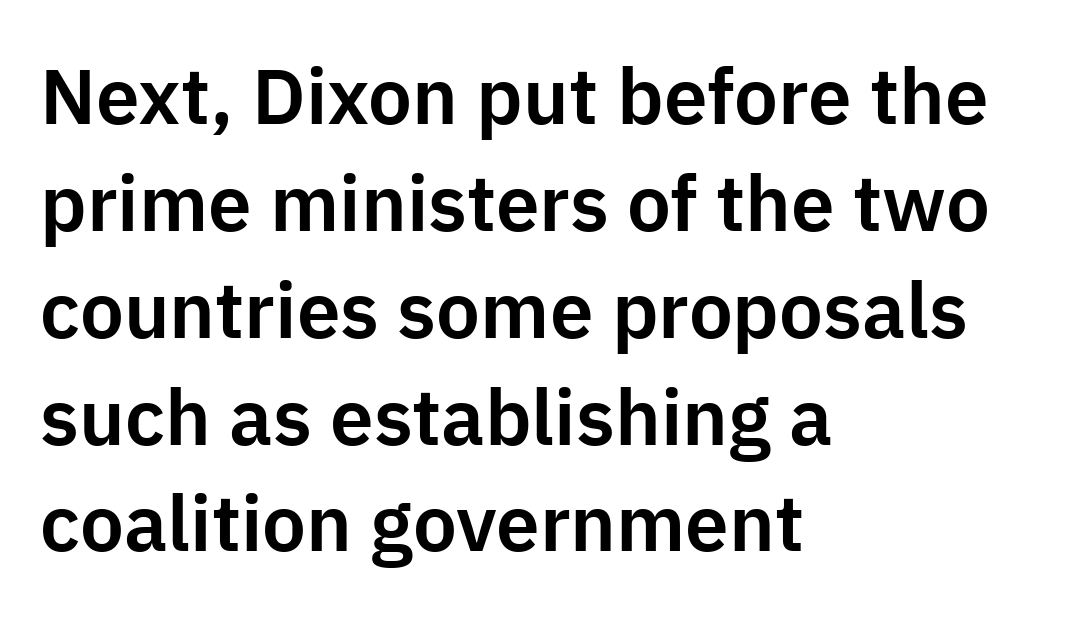
Regular leading. Does the type have serifs? No, each stem ends abruptly. Short note: letters normally spaced. Looks like regular typesetting: each glyph gets only the width it needs.
